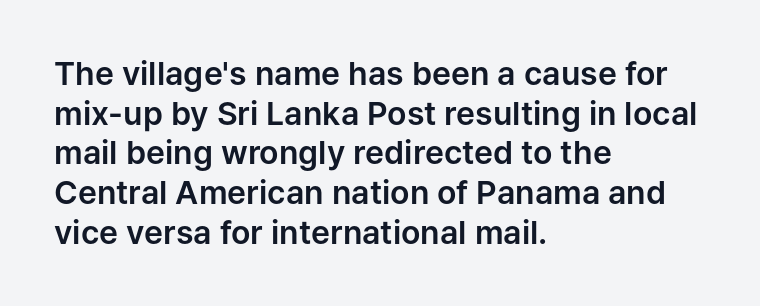
No italicization has been applied; the sample stays upright. Decoration check: the copy has no underline. Horizontally, the lines are justified to the leading edge only. Caption: standard tracking, unaltered. To sum up the face: it is a sans, with no serifs.
